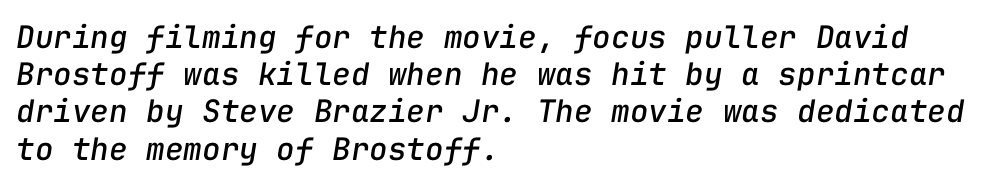
{"italic": "yes", "lean": "right", "slant_degrees": 9, "width": "normal", "stroke_contrast": "low", "x_height": "medium", "monospaced": "yes", "underline": "no", "align": "left", "line_spacing_ratio": 1.2, "letter_spacing": "normal", "letter_spacing_em": 0.0, "glyph_px": 31}
